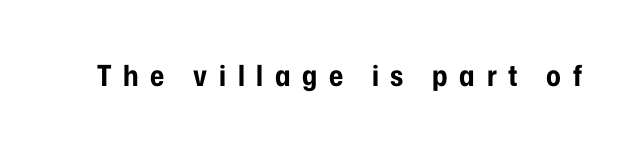
The image shows 29 px bold, condensed sans-serif type, upright; set unusually wide letter spacing (+0.4 em), not underlined; low stroke contrast and a medium x-height.
